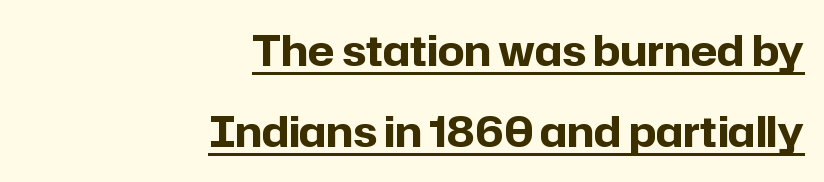
The image shows 42 px bold sans-serif type, upright; set right-aligned, loose line spacing (1.93x), normal letter spacing, underlined; low stroke contrast and a medium x-height.
